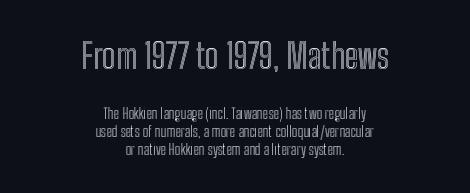
The image shows 34 px condensed type, upright; set centered, normal line spacing (1.27x), normal letter spacing, not underlined; the first (top) block is 2.43x larger; a medium x-height.
